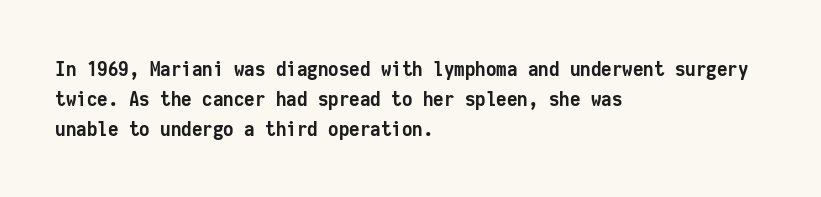
Q: Is the text bold? A: Yes.
Q: Is the text italic (slanted)? A: No, it is upright.
Q: Is the text underlined? A: No.
Q: How is the paragraph aligned? A: Left-aligned.
Q: Is the spacing between letters normal or unusually wide? A: Normal.
Q: Is the spacing between lines tight, normal or loose? A: Normal.
